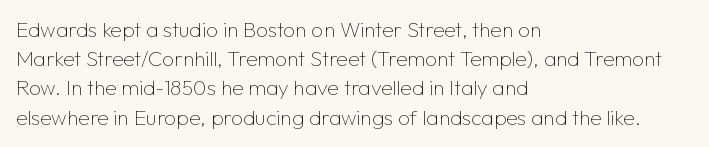
Tracking here is standard; glyphs follow each other at the usual distance. Heft: none added — not bold. These lines are set flush left with a ragged right edge. The letters stand straight up with perfectly vertical stems. Has an underline been added? It has not.
